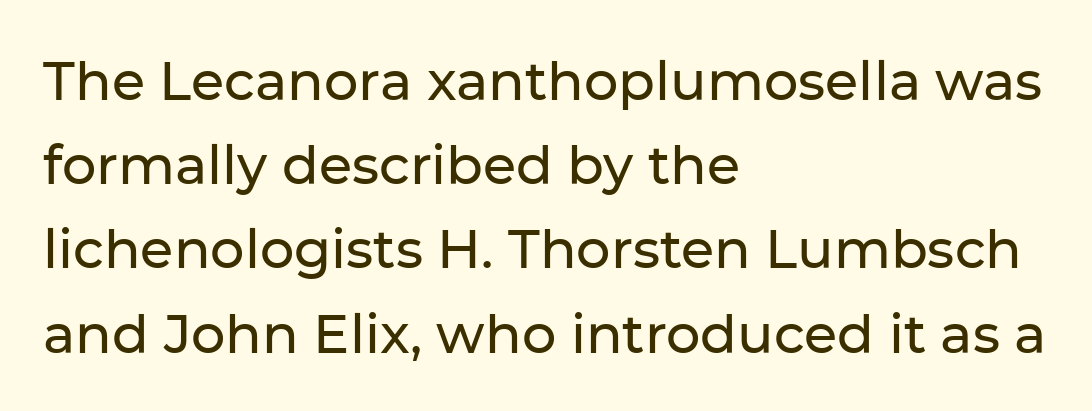
The image shows 54 px sans-serif type, upright; set left-aligned, normal line spacing (1.56x), normal letter spacing, not underlined; low stroke contrast and a medium x-height.
